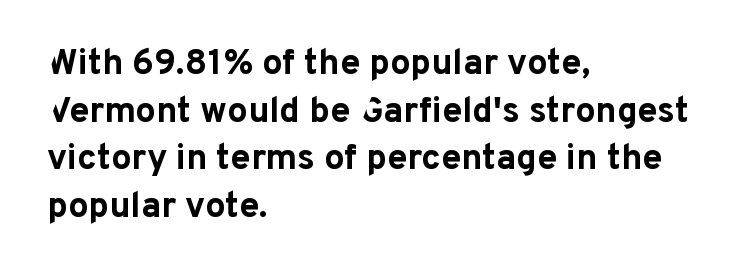
{"serif": "no", "italic": "no", "bold": "yes", "weight": "bold", "width": "normal", "stroke_contrast": "low", "x_height": "medium", "monospaced": "no", "underline": "no", "align": "left", "line_spacing": "normal", "line_spacing_ratio": 1.32, "letter_spacing": "normal", "letter_spacing_em": 0.0, "glyph_px": 36}
